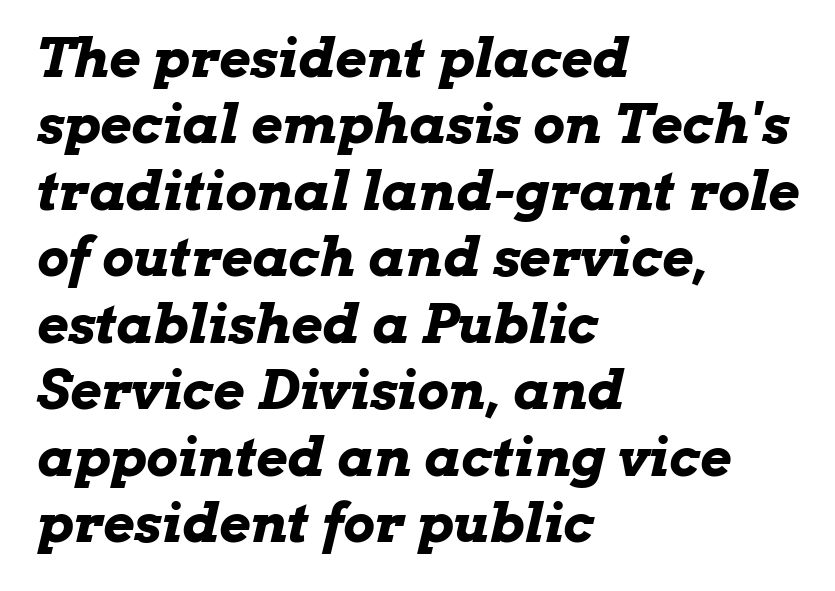
The image shows 54 px bold, wide type, italic (leaning right); set left-aligned, line spacing 1.23x, normal letter spacing, not underlined; low stroke contrast and a medium x-height.
